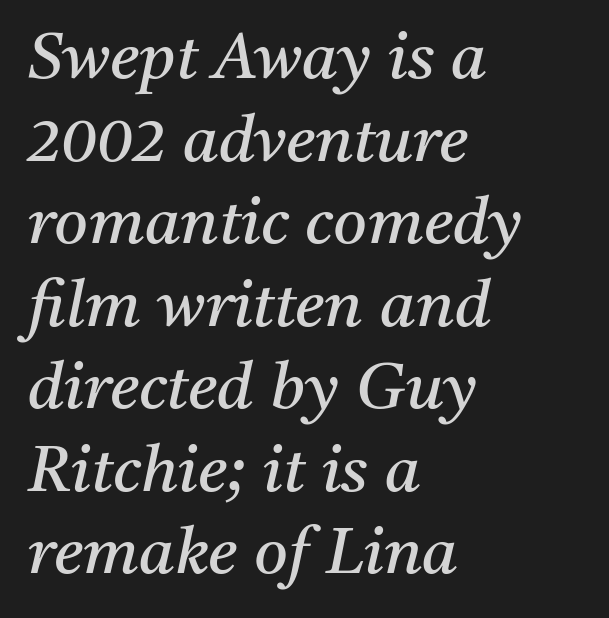
Q: Is the text bold? A: No.
Q: Is the text italic (slanted)? A: Yes, it leans right by about 11 degrees.
Q: Is the typeface a serif or a sans-serif typeface? A: Serif.
Q: Is the text underlined? A: No.
Q: How is the paragraph aligned? A: Left-aligned.
Q: Is the spacing between letters normal or unusually wide? A: Normal.
Q: Is the spacing between lines tight, normal or loose? A: Normal.
Q: Width (condensed, normal, or wide)? A: Normal.
Q: Stroke contrast? A: Medium.
Q: x-height? A: Medium.
Q: Monospaced? A: No.
